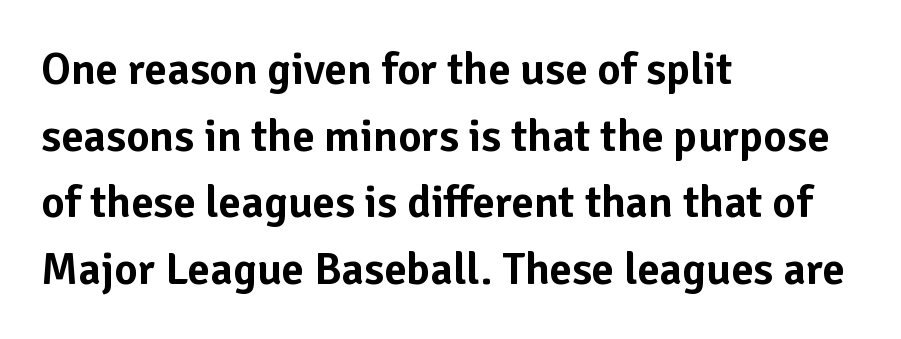
The image shows 45 px sans-serif type, upright; set left-aligned, normal line spacing (1.48x), normal letter spacing, not underlined; low stroke contrast and a medium x-height.
